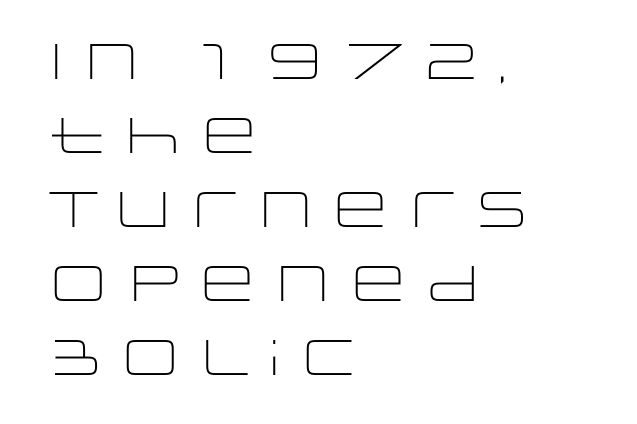
{"serif": "no", "italic": "no", "bold": "no", "weight": "light", "width": "wide", "stroke_contrast": "low", "x_height": "large", "monospaced": "no", "underline": "no", "align": "left", "line_spacing": "normal", "line_spacing_ratio": 1.48, "letter_spacing": "normal", "letter_spacing_em": 0.0, "glyph_px": 50}
